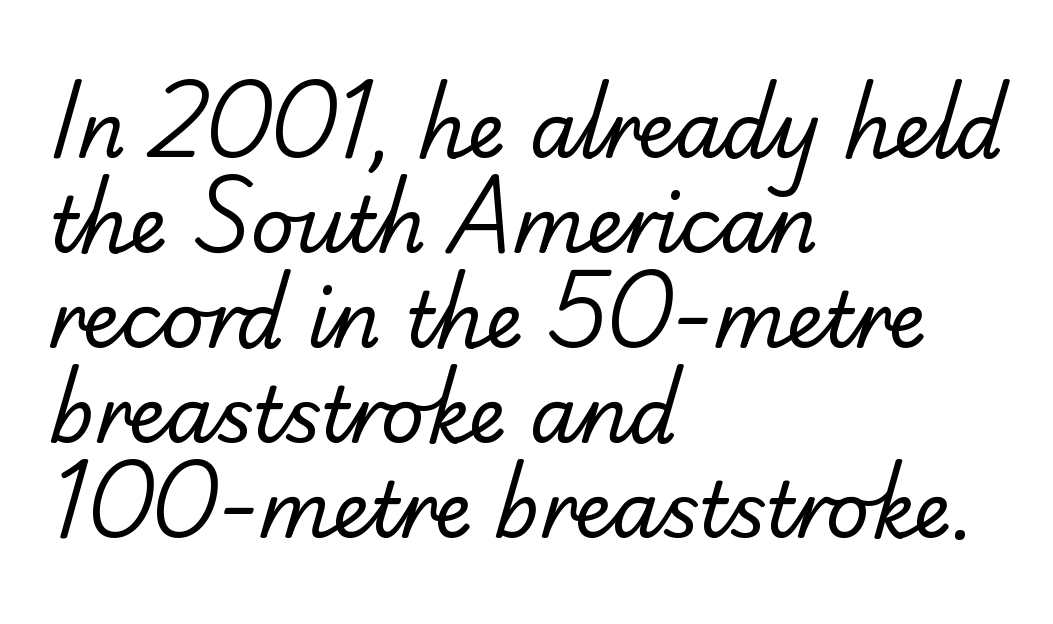
{"serif": "no", "bold": "no", "weight": "regular", "width": "normal", "stroke_contrast": "low", "x_height": "small", "monospaced": "no", "underline": "no", "align": "left", "line_spacing": "normal", "line_spacing_ratio": 1.25, "letter_spacing": "normal", "letter_spacing_em": 0.0, "glyph_px": 76}
